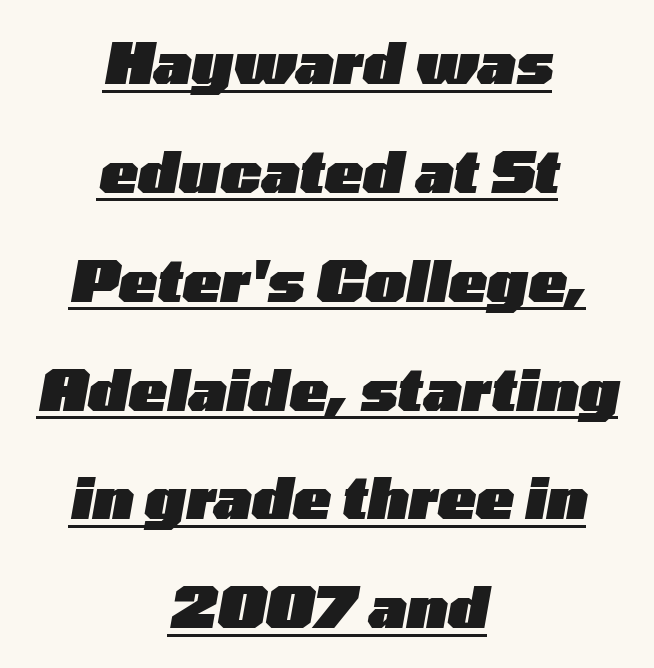
{"italic": "yes", "lean": "right", "slant_degrees": 10, "bold": "yes", "weight": "heavy", "width": "wide", "stroke_contrast": "low", "x_height": "medium", "monospaced": "no", "underline": "yes", "align": "center", "line_spacing": "loose", "line_spacing_ratio": 1.91, "letter_spacing": "normal", "letter_spacing_em": 0.0, "glyph_px": 57}
